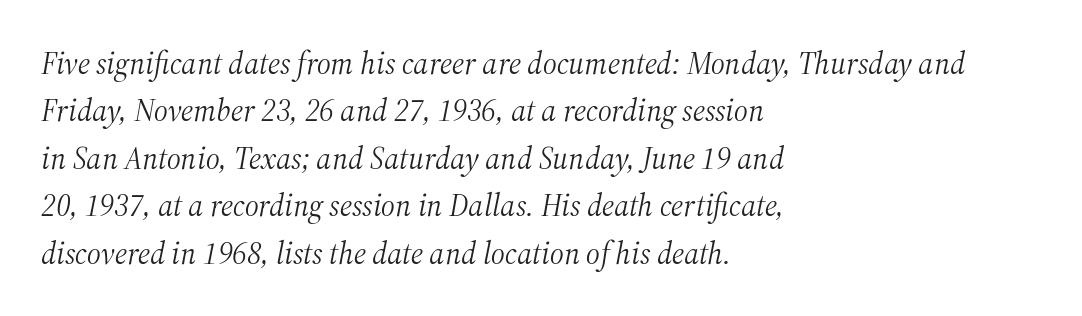
Q: Is the text bold? A: No.
Q: Is the text italic (slanted)? A: Yes, it leans right by about 12 degrees.
Q: Is the typeface a serif or a sans-serif typeface? A: Serif.
Q: Is the text underlined? A: No.
Q: How is the paragraph aligned? A: Left-aligned.
Q: Is the spacing between letters normal or unusually wide? A: Normal.
Q: Is the spacing between lines tight, normal or loose? A: Normal.
Q: Width (condensed, normal, or wide)? A: Normal.
Q: Stroke contrast? A: Medium.
Q: x-height? A: Medium.
Q: Monospaced? A: No.
